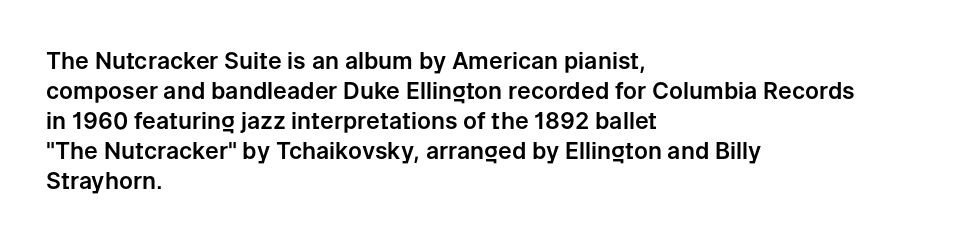
The image shows 23 px text type, upright; set left-aligned, normal line spacing (1.3x), normal letter spacing, not underlined.
